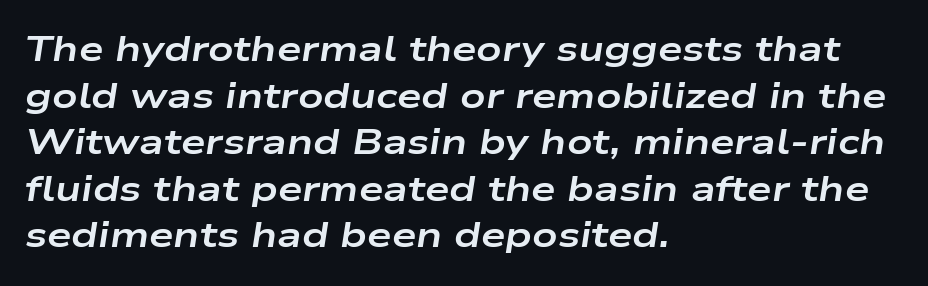
{"italic": "yes", "lean": "right", "slant_degrees": 9, "bold": "yes", "weight": "bold", "width": "wide", "stroke_contrast": "low", "x_height": "medium", "monospaced": "no", "underline": "no", "align": "left", "line_spacing": "normal", "line_spacing_ratio": 1.33, "letter_spacing": "normal", "letter_spacing_em": 0.0, "glyph_px": 35}
